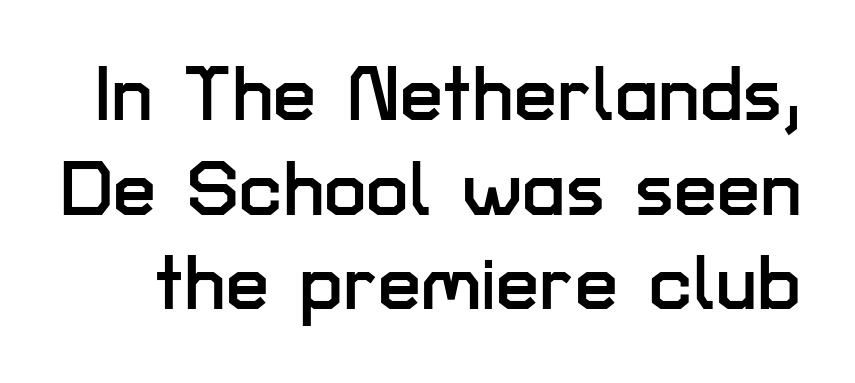
Character widths vary here, with narrow letters taking less room than wide ones. I'd call this a sans setting — the letters go barefoot. Posture: vertical. Honestly, the letter spacing is just normal — you wouldn't notice it. Plain, unruled lines of type.
